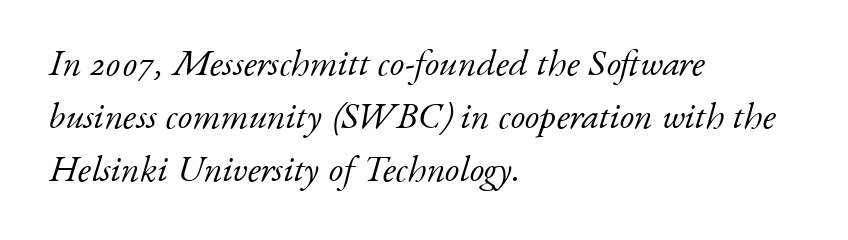
{"serif": "yes", "italic": "yes", "lean": "right", "slant_degrees": 17, "bold": "no", "weight": "light", "width": "normal", "stroke_contrast": "low", "x_height": "small", "monospaced": "no", "underline": "no", "align": "left", "line_spacing": "normal", "line_spacing_ratio": 1.43, "letter_spacing": "normal", "letter_spacing_em": 0.0, "glyph_px": 37}
